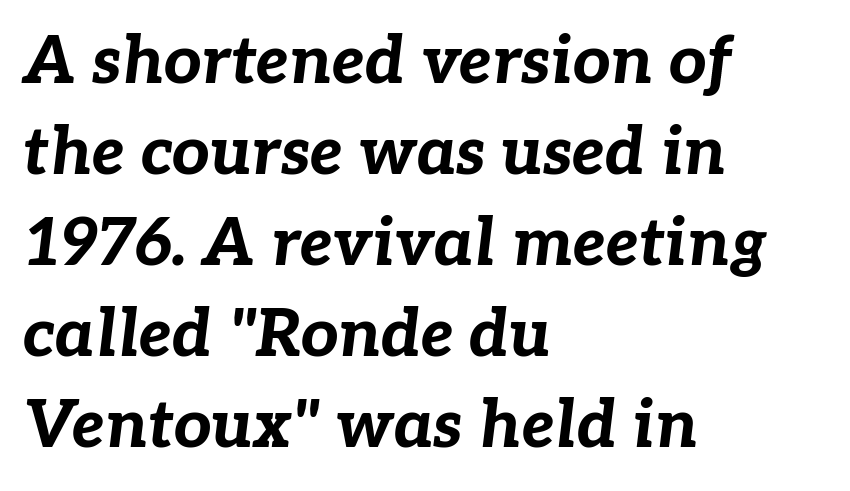
Note the varied advance widths — an 'i' is clearly narrower than an 'm'. The letters sit at their default tracking, neither squeezed nor spread. As a designer I'd log this as weight 700, bold. Designer's note — italics engaged.
